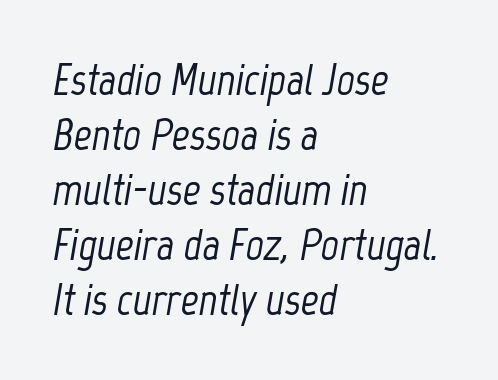
You could not count columns in this text — the font is proportionally spaced. This sample uses plain, unmodified letter spacing. The axis of the letterforms is tilted away from vertical. The string is rendered with underlining switched off.
